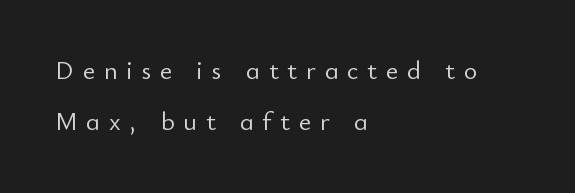
The image shows 26 px text type, upright; set left-aligned, loose line spacing (1.96x), unusually wide letter spacing (+0.34 em), not underlined.
